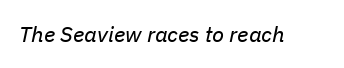
The image shows 22 px text type, italic (leaning right); set normal letter spacing, not underlined.
